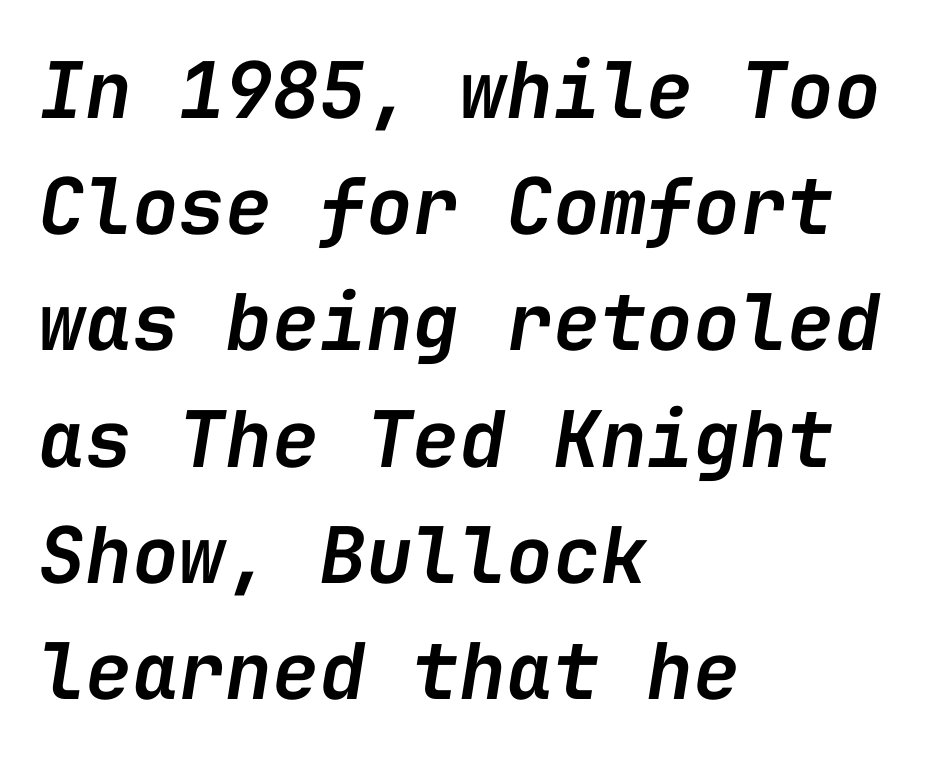
The image shows 78 px semibold type, italic (leaning right), monospaced; set left-aligned, normal line spacing (1.49x), normal letter spacing, not underlined; low stroke contrast and a medium x-height.
